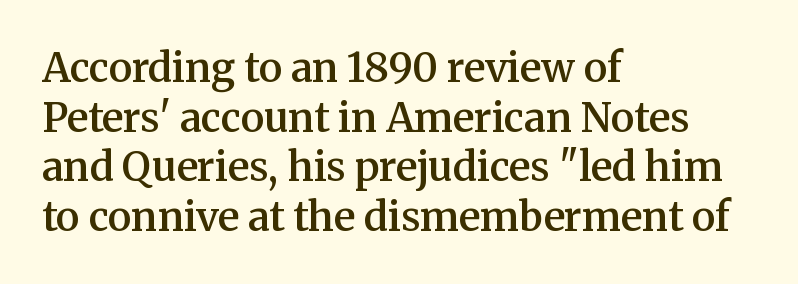
In CSS terms this would be text-align: left. Italic: no, the glyphs are upright roman. The type is set solid horizontally, with unmodified tracking. The passage shown is not underscored anywhere. Do the characters align in a grid? No, the font is proportional. The characters look somewhat weighty, a semibold short of true bold.
